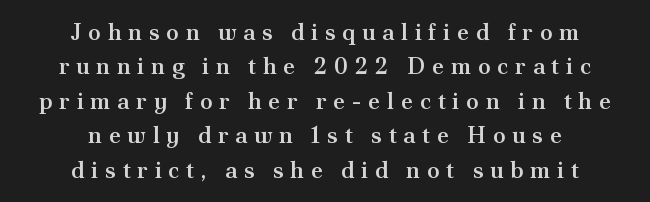
{"italic": "no", "bold": "semi", "underline": "no", "align": "center", "line_spacing": "normal", "line_spacing_ratio": 1.5, "letter_spacing": "wide", "letter_spacing_em": 0.29, "glyph_px": 23}
